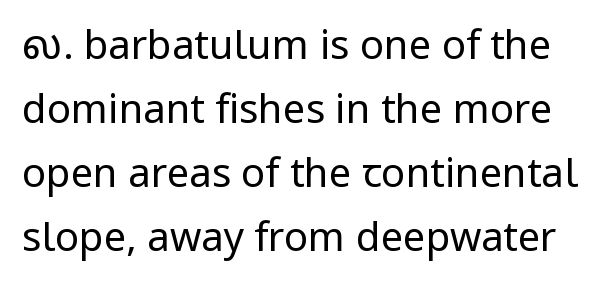
{"serif": "no", "italic": "no", "bold": "no", "weight": "regular", "width": "normal", "stroke_contrast": "low", "x_height": "medium", "monospaced": "no", "underline": "no", "line_spacing": "normal", "line_spacing_ratio": 1.6, "letter_spacing": "normal", "letter_spacing_em": 0.0, "glyph_px": 40}
